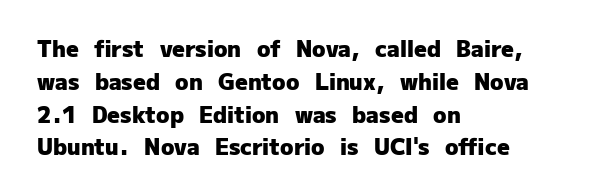
Q: Is the text bold? A: Yes.
Q: Is the text italic (slanted)? A: No, it is upright.
Q: Is the text underlined? A: No.
Q: How is the paragraph aligned? A: Left-aligned.
Q: Is the spacing between letters normal or unusually wide? A: Normal.
Q: Is the spacing between lines tight, normal or loose? A: Normal.
